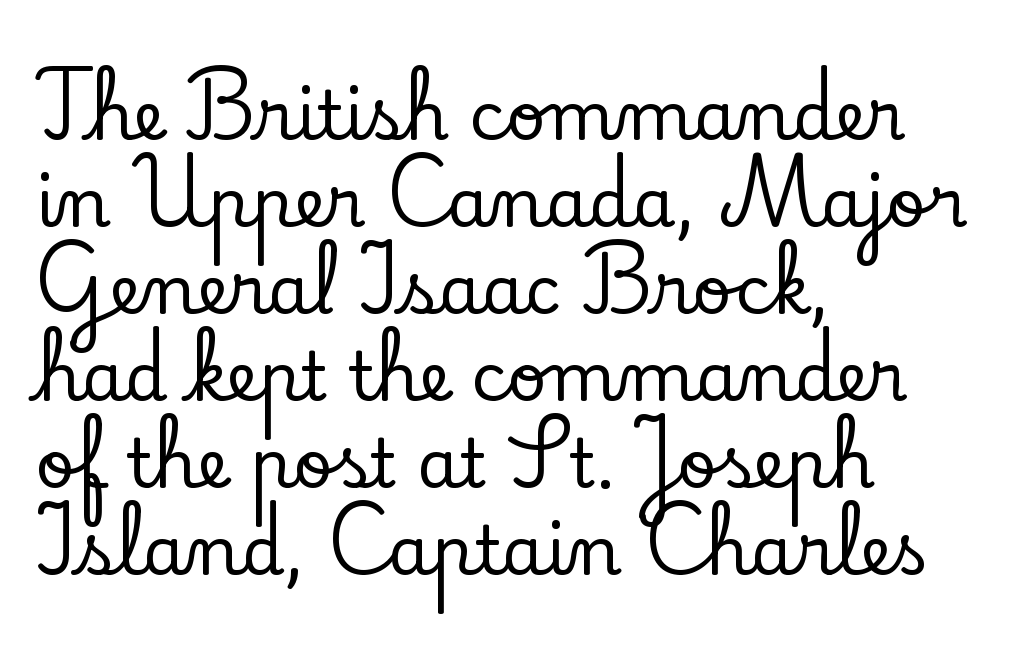
The image shows 68 px serif type, upright; set left-aligned, normal line spacing (1.28x), normal letter spacing, not underlined; low stroke contrast and a small x-height.
